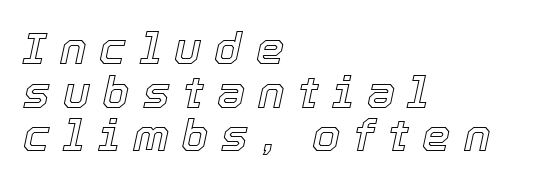
The image shows 45 px text type, italic (leaning right); set left-aligned, tight line spacing (0.97x), unusually wide letter spacing (+0.29 em), not underlined; a medium x-height.
